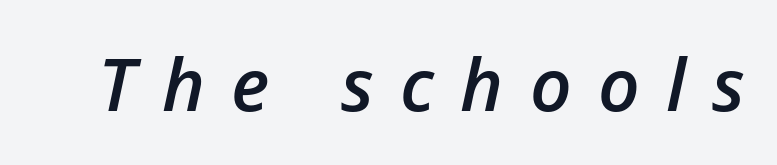
{"italic": "yes", "lean": "right", "slant_degrees": 12, "bold": "semi", "weight": "semibold", "width": "normal", "stroke_contrast": "low", "x_height": "medium", "monospaced": "no", "underline": "no", "letter_spacing": "wide", "letter_spacing_em": 0.36, "glyph_px": 73}
